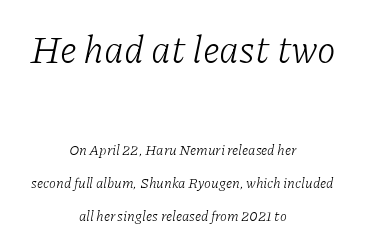
{"serif": "yes", "italic": "yes", "lean": "right", "slant_degrees": 11, "bold": "no", "weight": "light", "width": "normal", "stroke_contrast": "low", "x_height": "medium", "monospaced": "no", "underline": "no", "align": "center", "line_spacing": "loose", "line_spacing_ratio": 2.34, "letter_spacing": "normal", "letter_spacing_em": 0.0, "larger_block": "first", "size_ratio": 2.71, "glyph_px": 38}
